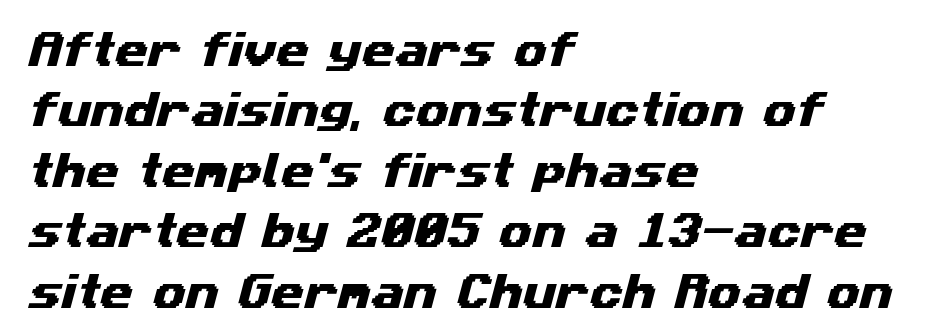
Q: Is the typeface a serif or a sans-serif typeface? A: Sans-serif.
Q: Is the text underlined? A: No.
Q: How is the paragraph aligned? A: Left-aligned.
Q: Is the spacing between letters normal or unusually wide? A: Normal.
Q: Is the spacing between lines tight, normal or loose? A: Normal.
Q: Width (condensed, normal, or wide)? A: Wide.
Q: Stroke contrast? A: Medium.
Q: x-height? A: Medium.
Q: Monospaced? A: No.
